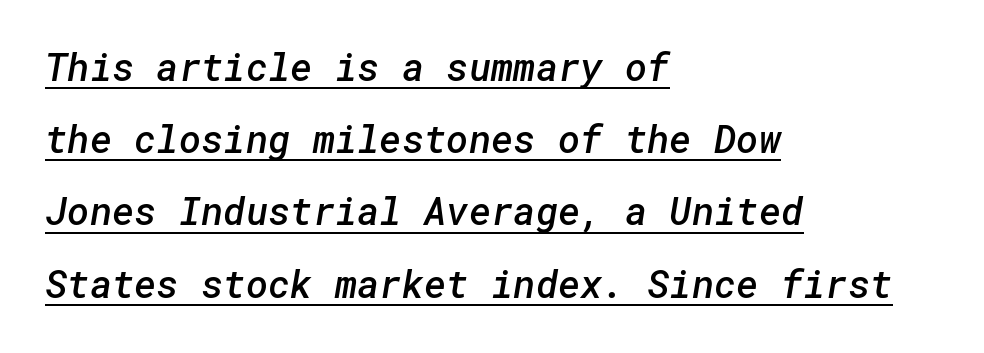
The image shows 38 px semibold sans-serif type; set left-aligned, loose line spacing (1.9x), normal letter spacing, underlined; low stroke contrast and a medium x-height.
